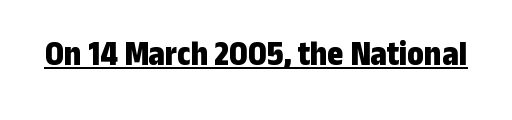
{"serif": "no", "italic": "no", "bold": "yes", "weight": "bold", "width": "condensed", "stroke_contrast": "low", "x_height": "medium", "monospaced": "no", "underline": "yes", "letter_spacing": "normal", "letter_spacing_em": 0.0, "glyph_px": 35}
